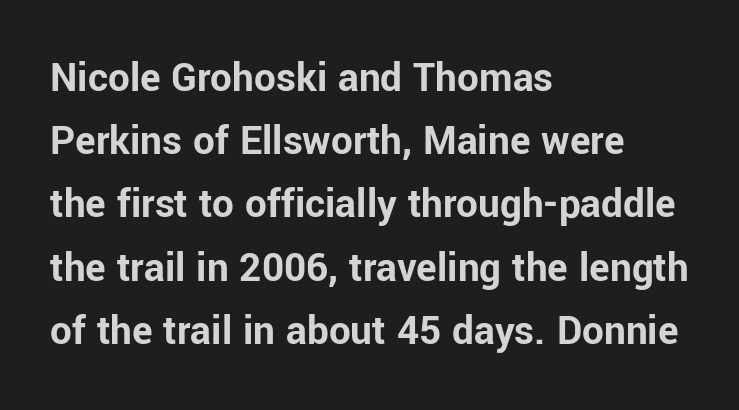
A dark, heavy texture on the line: the type is bold. Style check: upright. Each line starts at the same left margin while the right side varies. Horizontal bands of white between lines are of average thickness.
